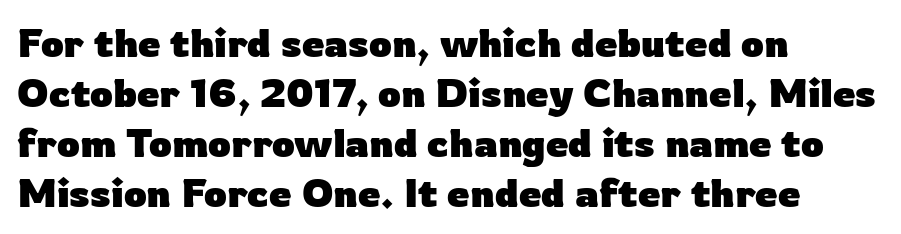
The image shows 40 px heavy sans-serif type, upright; set left-aligned, normal line spacing (1.25x), normal letter spacing, not underlined; low stroke contrast and a medium x-height.
